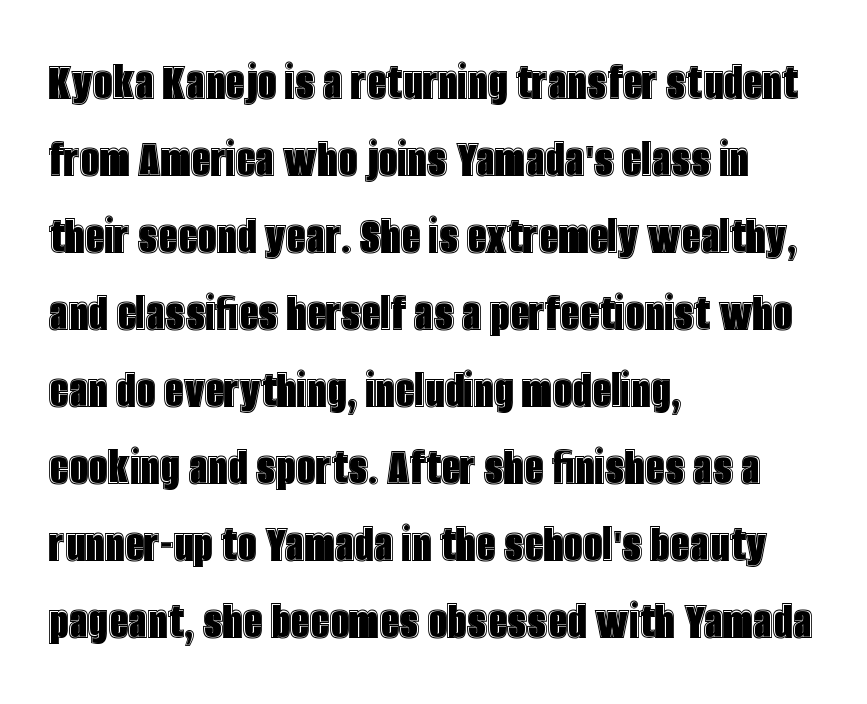
The gaps between neighbouring characters are ordinary and unremarkable. A clean baseline with only descenders dipping below it. Every row of glyphs begins at an identical x-position on the left. Normally led — the rows are evenly, conventionally spaced. These lines are rendered in a variable-pitch font. Every character sits straight up, as roman type does.
